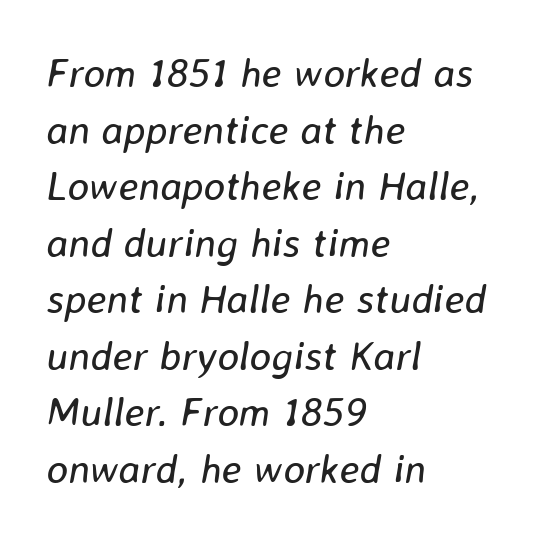
The image shows 41 px regular-weight type, italic (leaning right); set left-aligned, normal line spacing (1.38x), normal letter spacing, not underlined; low stroke contrast and a medium x-height.
